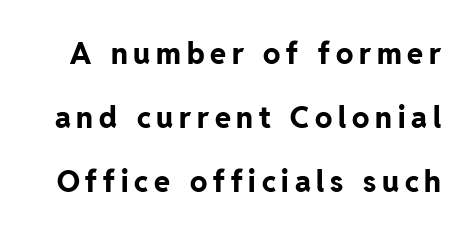
Letters rest on an invisible, unmarked baseline. The typeface chosen for these lines omits serifs. The letters stand straight up with perfectly vertical stems. These lines are rendered in a variable-pitch font. How would I describe the line gaps? Wide and relaxed. Honestly, the letter spacing is so wide it's the main thing you notice.
